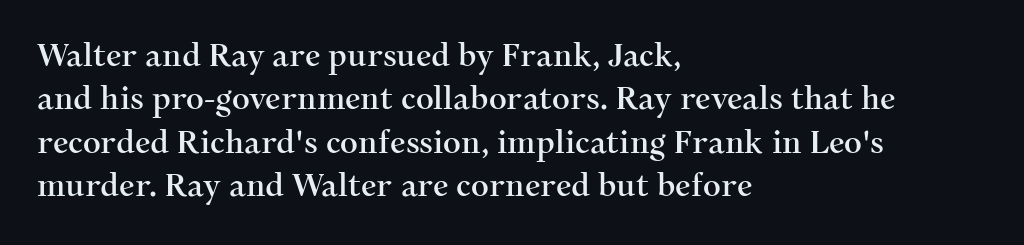
Q: Is the text italic (slanted)? A: No, it is upright.
Q: Is the typeface a serif or a sans-serif typeface? A: Serif.
Q: Is the text underlined? A: No.
Q: How is the paragraph aligned? A: Left-aligned.
Q: Is the spacing between letters normal or unusually wide? A: Normal.
Q: Is the spacing between lines tight, normal or loose? A: Normal.
Q: Width (condensed, normal, or wide)? A: Normal.
Q: Stroke contrast? A: Medium.
Q: x-height? A: Medium.
Q: Monospaced? A: No.
